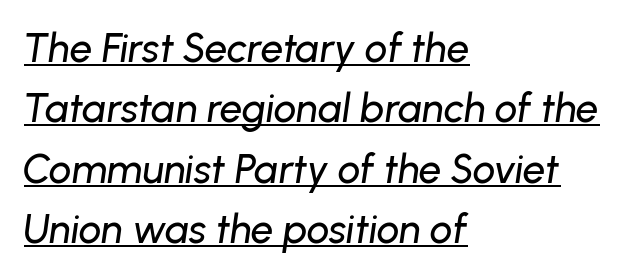
The image shows 40 px text type, italic (leaning right); set left-aligned, normal line spacing (1.51x), normal letter spacing, underlined; low stroke contrast and a medium x-height.
